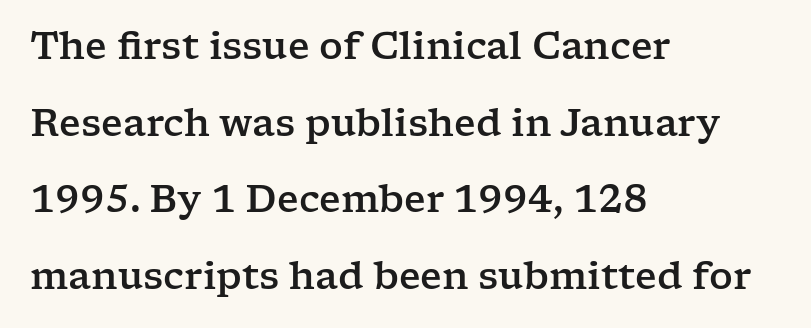
Q: Is the text italic (slanted)? A: No, it is upright.
Q: Is the typeface a serif or a sans-serif typeface? A: Serif.
Q: Is the text underlined? A: No.
Q: How is the paragraph aligned? A: Left-aligned.
Q: Is the spacing between letters normal or unusually wide? A: Normal.
Q: Is the spacing between lines tight, normal or loose? A: Loose.
Q: Width (condensed, normal, or wide)? A: Wide.
Q: Stroke contrast? A: Low.
Q: x-height? A: Medium.
Q: Monospaced? A: No.
